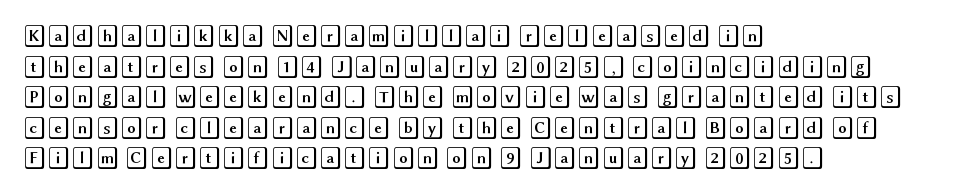
If you drew a line through each stem, it would be perfectly vertical. Honestly, the letter spacing is just normal — you wouldn't notice it. The words here are not underlined. Notice how the passage keeps a crisp vertical edge on the left only. Interline gaps are of average width in this sample.
